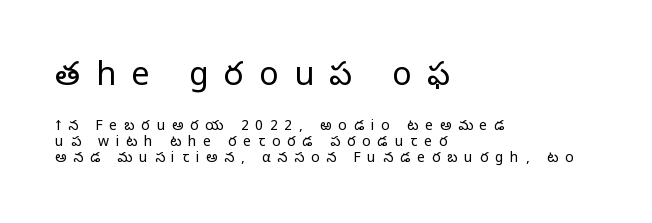
{"serif": "no", "italic": "no", "bold": "no", "weight": "light", "width": "normal", "stroke_contrast": "low", "x_height": "medium", "monospaced": "no", "underline": "no", "align": "left", "line_spacing": "tight", "line_spacing_ratio": 1.14, "letter_spacing": "wide", "letter_spacing_em": 0.49, "larger_block": "first", "size_ratio": 2.29, "glyph_px": 32}
